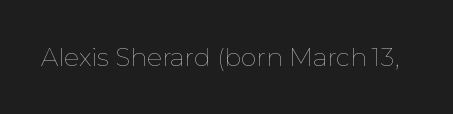
{"italic": "no", "bold": "no", "underline": "no", "letter_spacing": "normal", "letter_spacing_em": 0.0, "glyph_px": 25}
